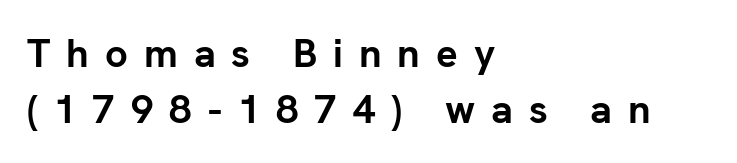
Nope, no serifs anywhere on these letters. Does the copy run flush right? No — it runs flush left. Ascenders rise straight up at ninety degrees. The strokes are fattened all the way to bold. Line spacing here is normal. Tracking here is generous; glyphs stand well apart from one another.
